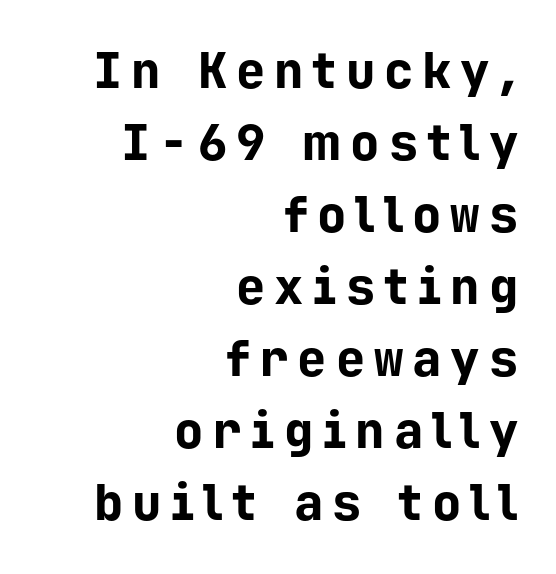
{"serif": "no", "italic": "no", "bold": "yes", "weight": "bold", "width": "normal", "stroke_contrast": "low", "x_height": "medium", "monospaced": "yes", "underline": "no", "align": "right", "line_spacing": "normal", "line_spacing_ratio": 1.47, "glyph_px": 49}
